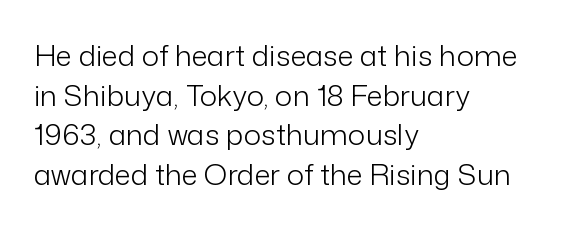
The image shows 29 px light sans-serif type, upright; set left-aligned, normal line spacing (1.37x), normal letter spacing, not underlined; low stroke contrast and a medium x-height.
